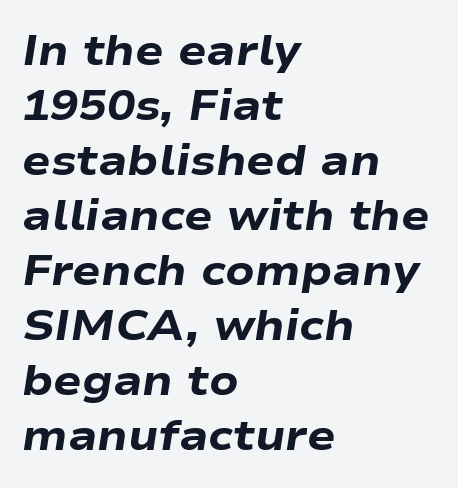
Q: Is the text bold? A: Yes.
Q: Is the text italic (slanted)? A: Yes, it leans right by about 9 degrees.
Q: Is the text underlined? A: No.
Q: How is the paragraph aligned? A: Left-aligned.
Q: Is the spacing between letters normal or unusually wide? A: Normal.
Q: Is the spacing between lines tight, normal or loose? A: Normal.
Q: Width (condensed, normal, or wide)? A: Wide.
Q: Stroke contrast? A: Low.
Q: x-height? A: Medium.
Q: Monospaced? A: No.
